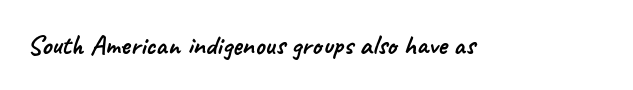
Character widths vary here, with narrow letters taking less room than wide ones. Here the glyphs are tracked normally, forming tight word shapes. Lines of text with bare space underneath. Look at the bottom of the vertical strokes: they stop flat, with no serifs.
